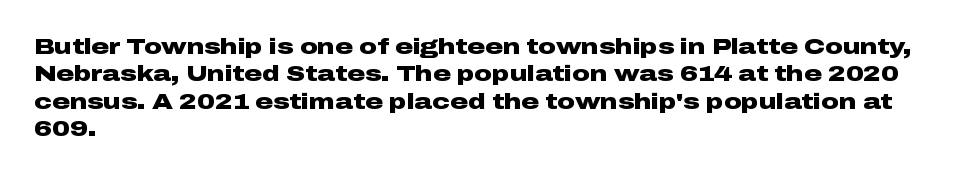
Q: Is the text bold? A: Yes.
Q: Is the text italic (slanted)? A: No, it is upright.
Q: Is the text underlined? A: No.
Q: How is the paragraph aligned? A: Left-aligned.
Q: Is the spacing between letters normal or unusually wide? A: Normal.
